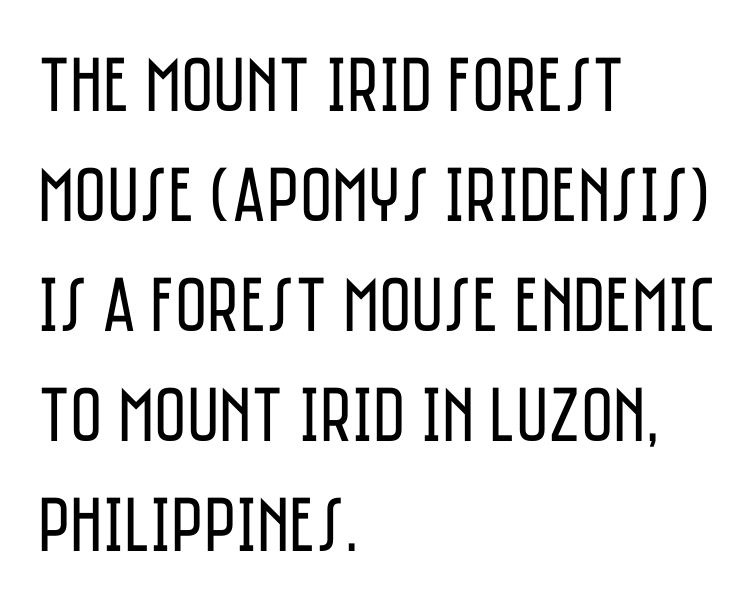
The image shows 78 px regular-weight, condensed sans-serif type, upright; set left-aligned, normal line spacing (1.41x), normal letter spacing, not underlined; low stroke contrast and a large x-height.
